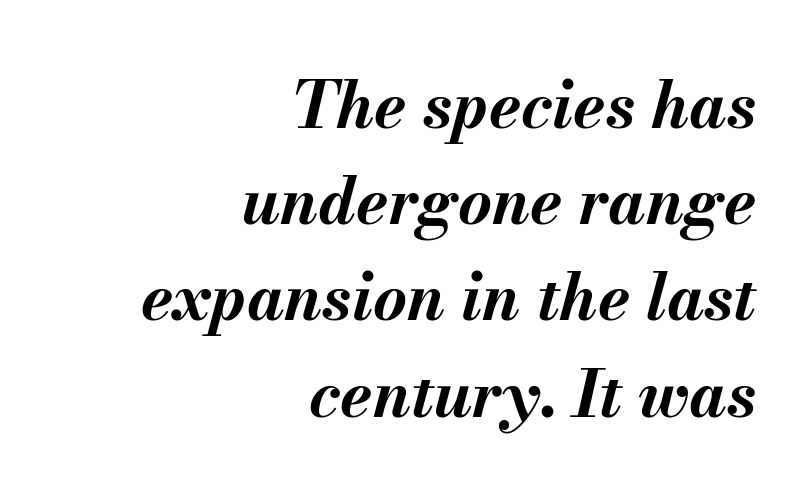
The image shows 65 px bold type, italic (leaning right); set right-aligned, normal line spacing (1.48x), normal letter spacing, not underlined; medium stroke contrast and a small x-height.
